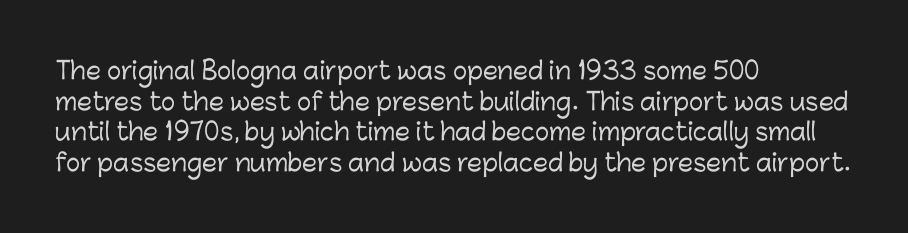
The image shows 24 px text type, upright; set left-aligned, normal line spacing (1.28x), normal letter spacing, not underlined.
